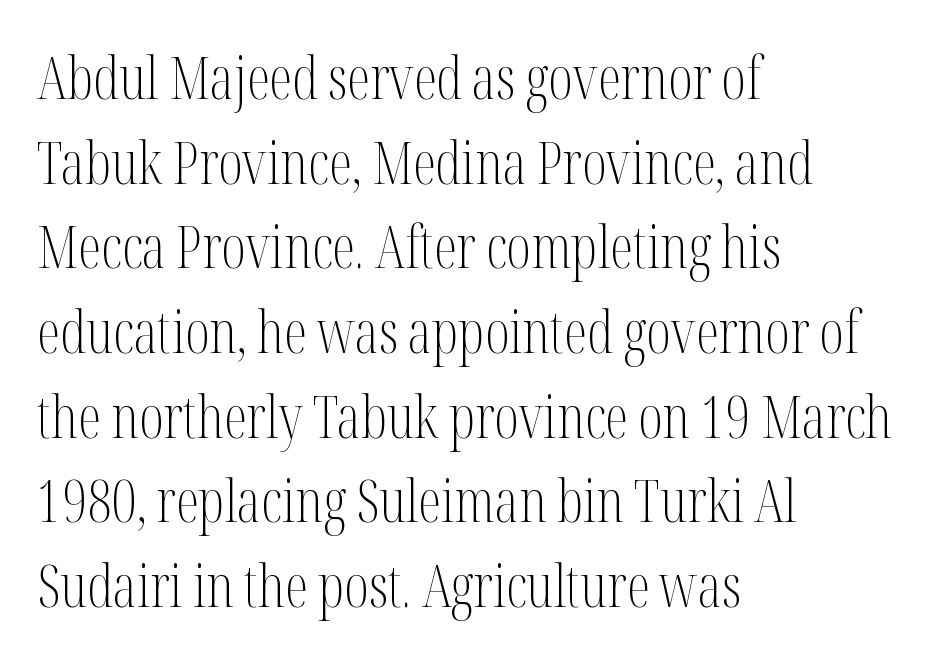
Q: Is the text bold? A: No.
Q: Is the text italic (slanted)? A: No, it is upright.
Q: Is the typeface a serif or a sans-serif typeface? A: Serif.
Q: Is the text underlined? A: No.
Q: How is the paragraph aligned? A: Left-aligned.
Q: Is the spacing between letters normal or unusually wide? A: Normal.
Q: Is the spacing between lines tight, normal or loose? A: Normal.
Q: Width (condensed, normal, or wide)? A: Condensed.
Q: Stroke contrast? A: Medium.
Q: x-height? A: Medium.
Q: Monospaced? A: No.
